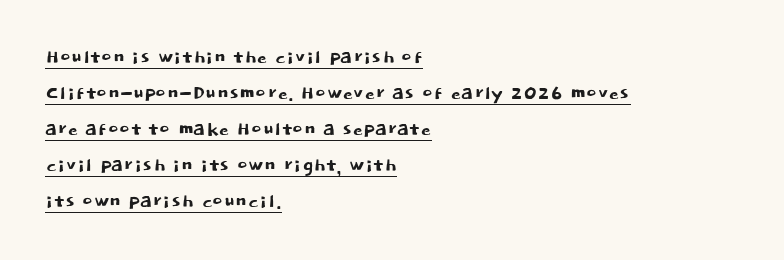
Vertical spacing — default. Caption: multi-line text, flush left, ragged right. Nothing unusual about the tracking: characters are spaced as the font intends. Notice how a bar underscores the lettering throughout.
